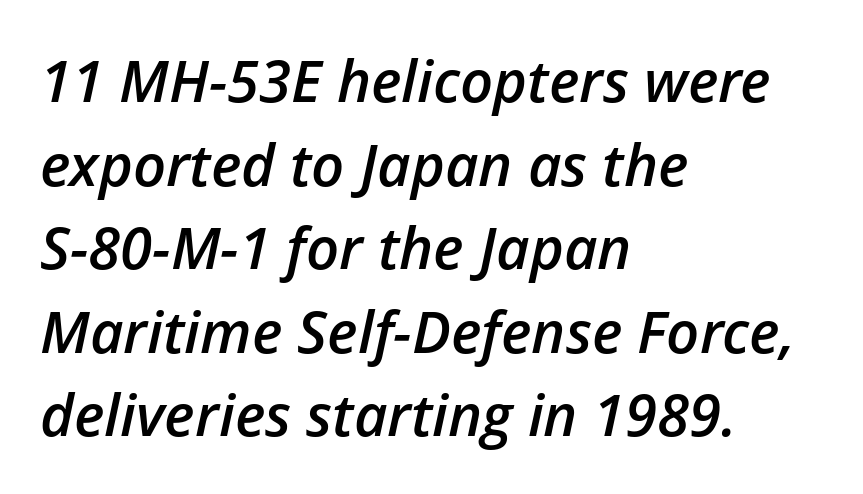
{"italic": "yes", "lean": "right", "slant_degrees": 12, "bold": "semi", "weight": "semibold", "width": "normal", "stroke_contrast": "low", "x_height": "medium", "monospaced": "no", "underline": "no", "align": "left", "line_spacing": "normal", "line_spacing_ratio": 1.44, "letter_spacing": "normal", "letter_spacing_em": 0.0, "glyph_px": 58}
